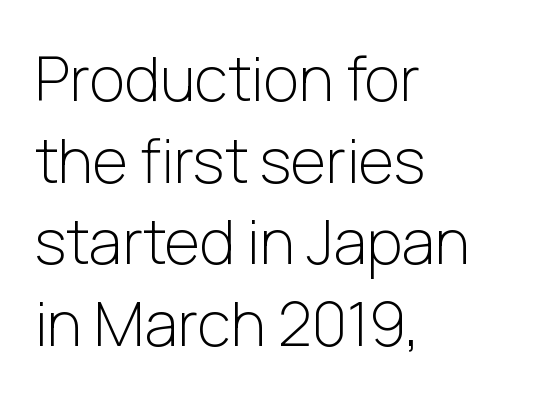
{"serif": "no", "italic": "no", "bold": "no", "weight": "light", "width": "normal", "stroke_contrast": "low", "x_height": "medium", "monospaced": "no", "underline": "no", "align": "left", "line_spacing": "normal", "line_spacing_ratio": 1.34, "letter_spacing": "normal", "letter_spacing_em": 0.0, "glyph_px": 61}
